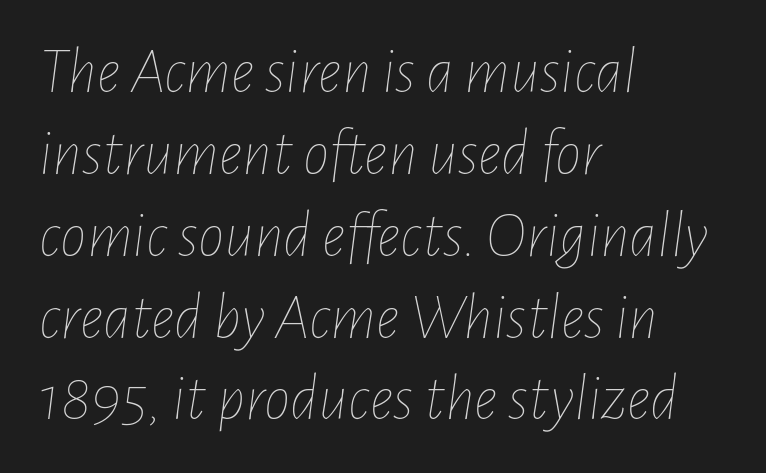
Q: Is the text bold? A: No.
Q: Is the text italic (slanted)? A: Yes, it leans right by about 7 degrees.
Q: Is the text underlined? A: No.
Q: How is the paragraph aligned? A: Left-aligned.
Q: Is the spacing between letters normal or unusually wide? A: Normal.
Q: Width (condensed, normal, or wide)? A: Condensed.
Q: Stroke contrast? A: Low.
Q: x-height? A: Medium.
Q: Monospaced? A: No.
